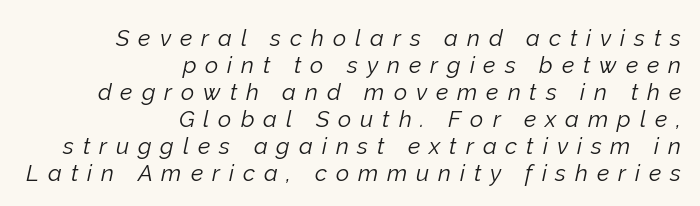
In terms of letterspacing, this is a distinctly airy, spread setting. Each row of text sits above clean, open space. Short and long lines alike share a common ending point at right. Posture: slanted.
